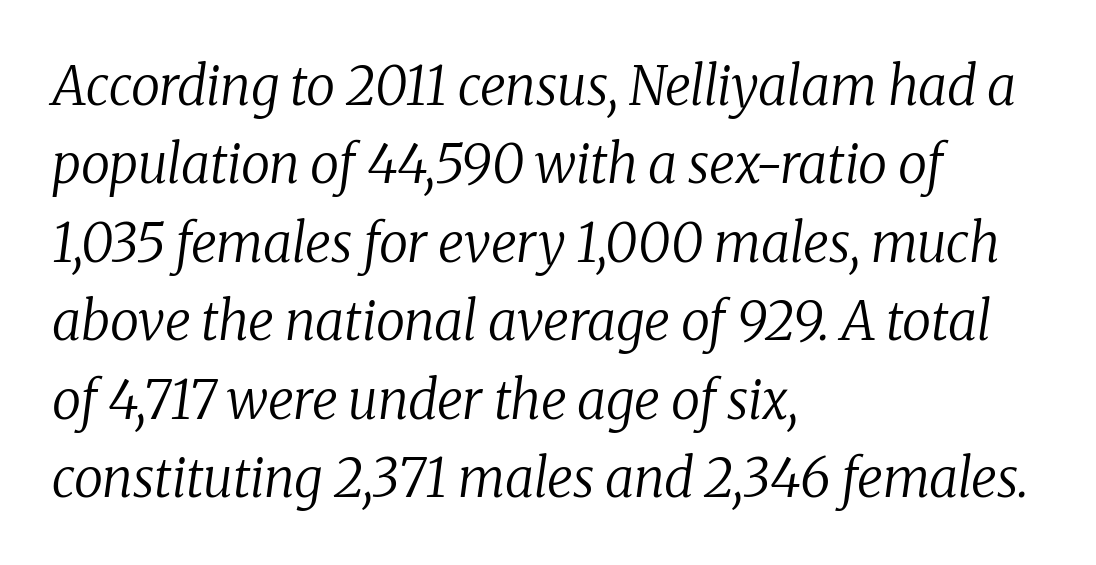
The image shows 53 px regular-weight serif type, italic (leaning right); set left-aligned, normal line spacing (1.48x), normal letter spacing, not underlined; low stroke contrast and a medium x-height.
